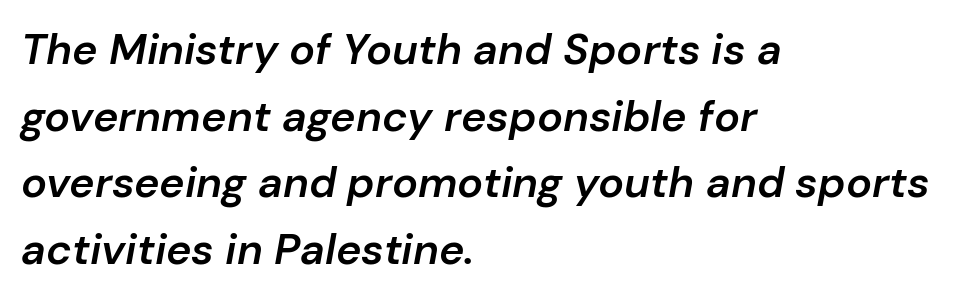
Q: Is the text bold? A: Semi-bold.
Q: Is the text italic (slanted)? A: Yes, it leans right by about 10 degrees.
Q: Is the text underlined? A: No.
Q: How is the paragraph aligned? A: Left-aligned.
Q: Is the spacing between letters normal or unusually wide? A: Normal.
Q: Is the spacing between lines tight, normal or loose? A: Normal.
Q: Width (condensed, normal, or wide)? A: Normal.
Q: Stroke contrast? A: Low.
Q: x-height? A: Medium.
Q: Monospaced? A: No.
